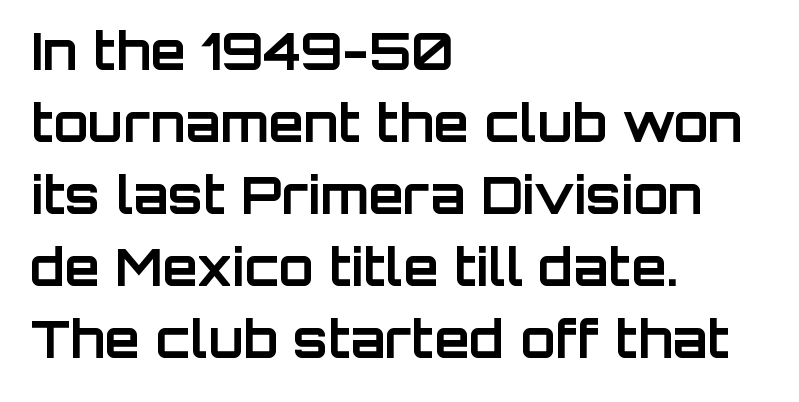
The image shows 51 px bold sans-serif type, upright; set left-aligned, normal line spacing (1.41x), normal letter spacing, not underlined; low stroke contrast and a large x-height.
